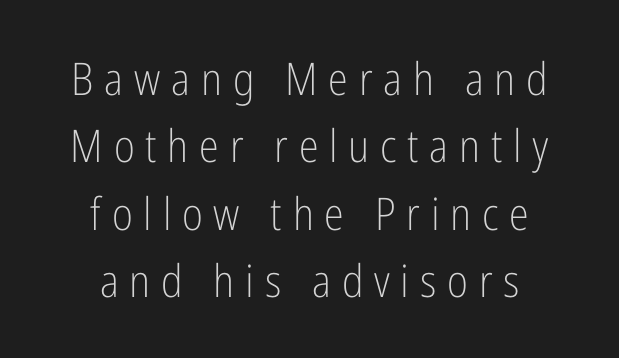
{"serif": "no", "italic": "no", "bold": "no", "weight": "light", "width": "condensed", "stroke_contrast": "low", "x_height": "medium", "monospaced": "no", "underline": "no", "align": "center", "line_spacing": "normal", "line_spacing_ratio": 1.5, "letter_spacing": "wide", "letter_spacing_em": 0.24, "glyph_px": 45}
